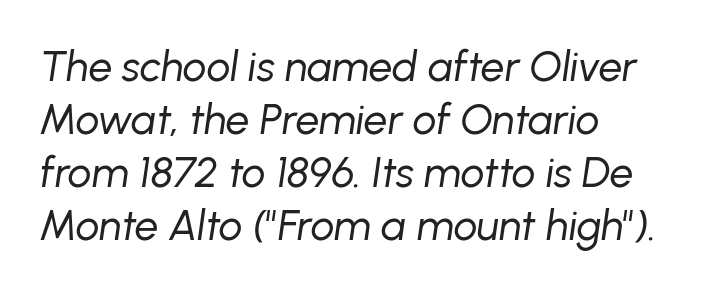
{"italic": "yes", "lean": "right", "slant_degrees": 8, "bold": "no", "weight": "regular", "width": "normal", "stroke_contrast": "low", "x_height": "medium", "monospaced": "no", "underline": "no", "align": "left", "line_spacing": "normal", "line_spacing_ratio": 1.26, "letter_spacing": "normal", "letter_spacing_em": 0.0, "glyph_px": 42}
